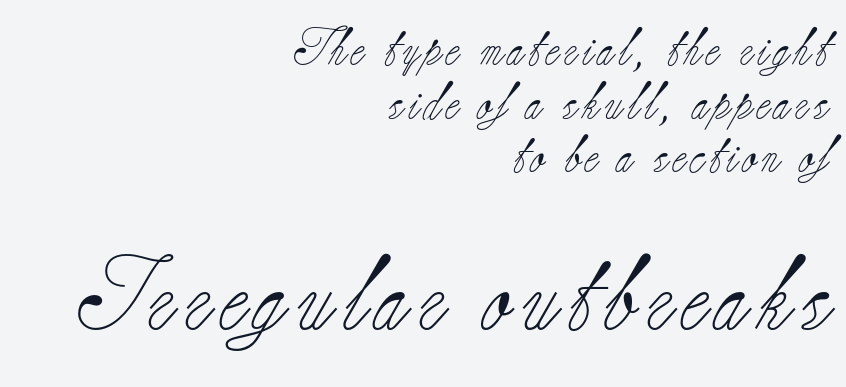
Q: Is the text bold? A: No.
Q: Is the text italic (slanted)? A: Yes.
Q: Is the typeface a serif or a sans-serif typeface? A: Serif.
Q: Is the text underlined? A: No.
Q: How is the paragraph aligned? A: Right-aligned.
Q: Is the spacing between lines tight, normal or loose? A: Normal.
Q: Which block of text is set in a larger size, the first (top) or the second (bottom)? A: The second (bottom) one.
Q: Width (condensed, normal, or wide)? A: Normal.
Q: Stroke contrast? A: Low.
Q: x-height? A: Small.
Q: Monospaced? A: No.
